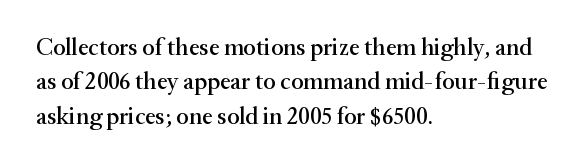
The image shows 24 px text type, upright; set left-aligned, normal line spacing (1.43x), normal letter spacing, not underlined.
